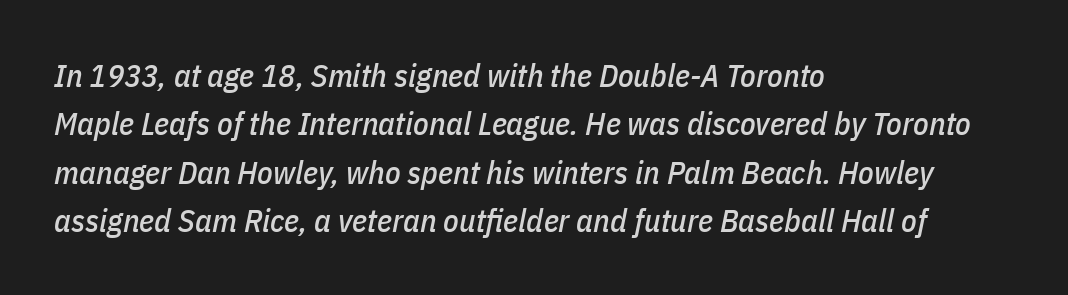
{"italic": "yes", "lean": "right", "slant_degrees": 11, "width": "condensed", "stroke_contrast": "low", "x_height": "medium", "monospaced": "no", "underline": "no", "align": "left", "line_spacing": "normal", "line_spacing_ratio": 1.51, "letter_spacing": "normal", "letter_spacing_em": 0.0, "glyph_px": 32}
